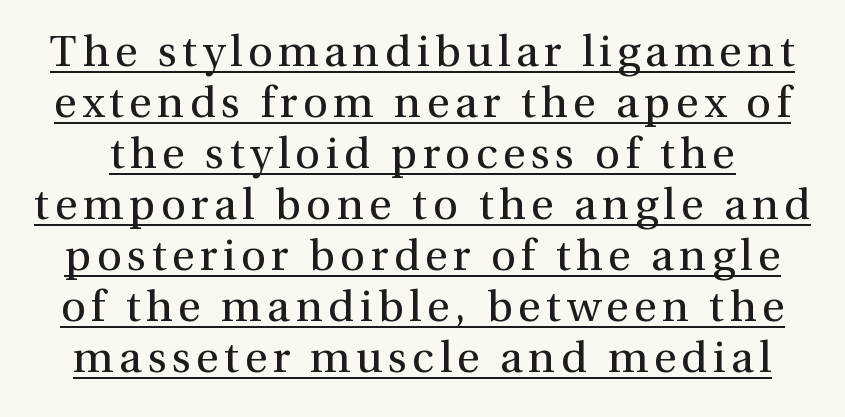
The image shows 44 px regular-weight serif type, upright; set line spacing 1.16x, underlined; medium stroke contrast and a medium x-height.
